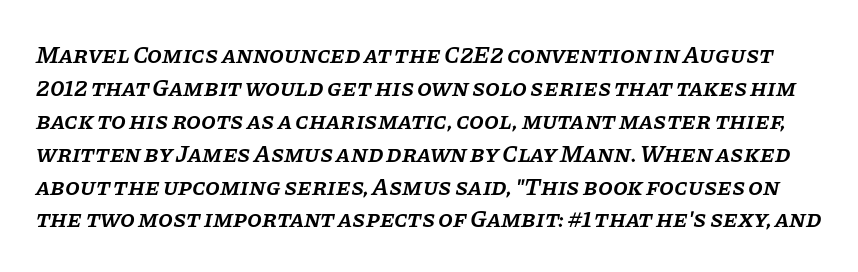
The image shows 24 px text type, italic (leaning right); set normal line spacing (1.37x), normal letter spacing, not underlined.
